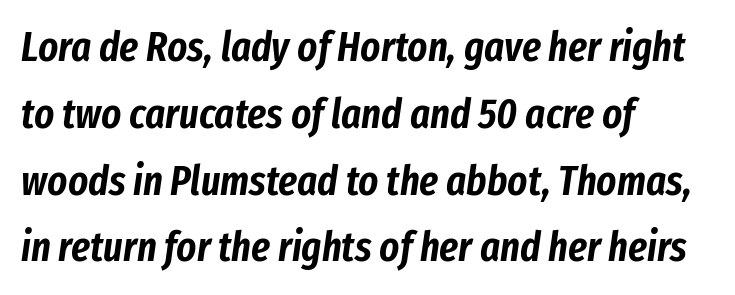
Q: Is the text italic (slanted)? A: Yes, it leans right by about 8 degrees.
Q: Is the text underlined? A: No.
Q: How is the paragraph aligned? A: Left-aligned.
Q: Is the spacing between letters normal or unusually wide? A: Normal.
Q: Is the spacing between lines tight, normal or loose? A: Normal.
Q: Width (condensed, normal, or wide)? A: Condensed.
Q: Stroke contrast? A: Low.
Q: x-height? A: Medium.
Q: Monospaced? A: No.
